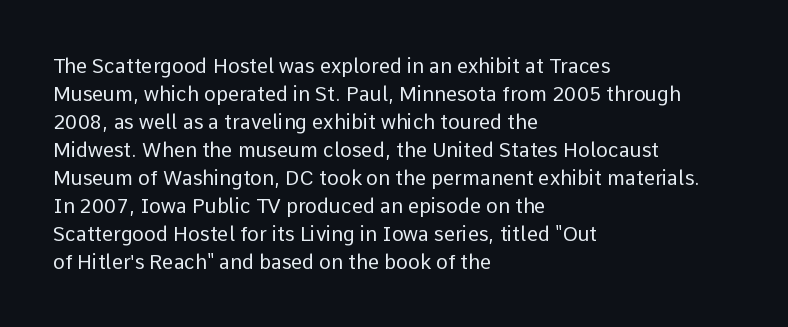
A roman cut, with each character standing at attention. Compared with a centered layout, this one pins lines to the left instead. Evenly set lines give the paragraph a standard silhouette. Heft: none added — not bold. The baseline area is clear.
